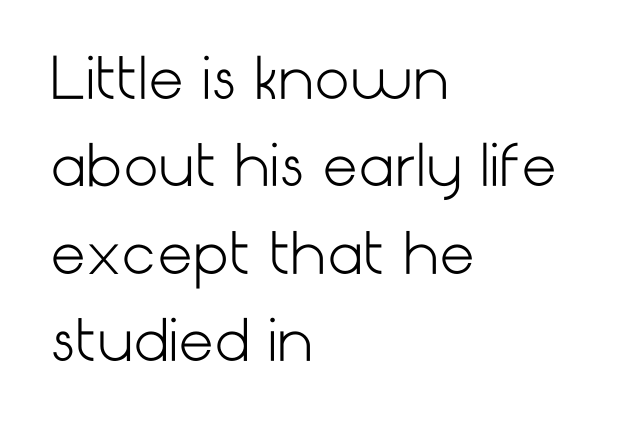
{"serif": "no", "italic": "no", "bold": "no", "weight": "light", "width": "normal", "stroke_contrast": "low", "x_height": "medium", "underline": "no", "align": "left", "line_spacing": "normal", "line_spacing_ratio": 1.56, "letter_spacing": "normal", "letter_spacing_em": 0.0, "glyph_px": 56}
